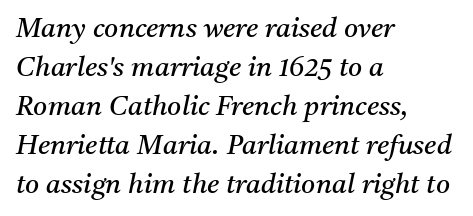
Q: Is the text bold? A: No.
Q: Is the text italic (slanted)? A: Yes, it leans right by about 11 degrees.
Q: Is the text underlined? A: No.
Q: How is the paragraph aligned? A: Left-aligned.
Q: Is the spacing between letters normal or unusually wide? A: Normal.
Q: Is the spacing between lines tight, normal or loose? A: Normal.
